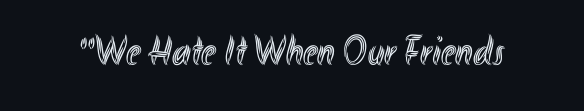
{"width": "condensed", "x_height": "small", "monospaced": "no", "underline": "no", "letter_spacing": "normal", "letter_spacing_em": 0.0, "glyph_px": 42}
